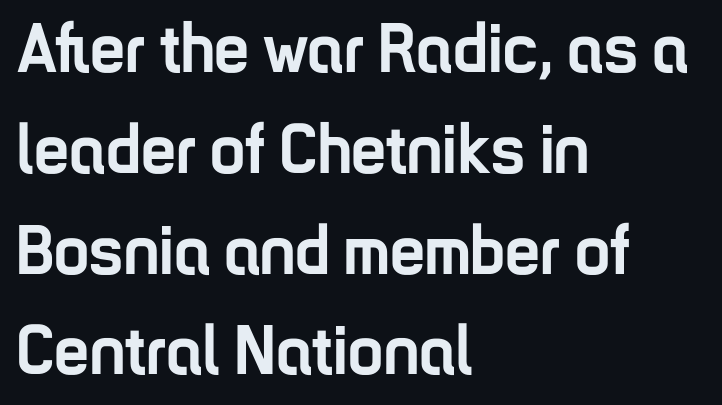
Compared with a centered layout, this one pins lines to the left instead. The designer left line spacing at the default. Stroke thickness is high; the sample reads as a true bold. In terms of posture, this sample is upright.
